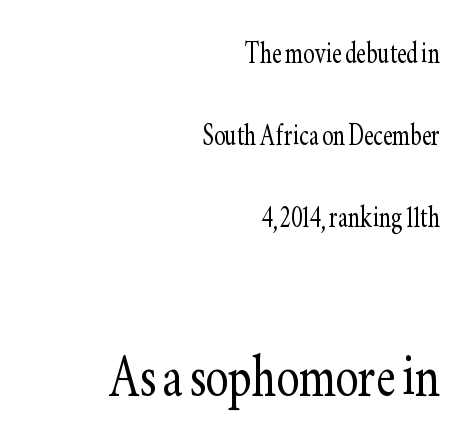
The image shows 69 px light, condensed serif type, upright; set right-aligned, loose line spacing (2.41x), normal letter spacing, not underlined; the second (bottom) block is 2.03x larger; low stroke contrast and a small x-height.
